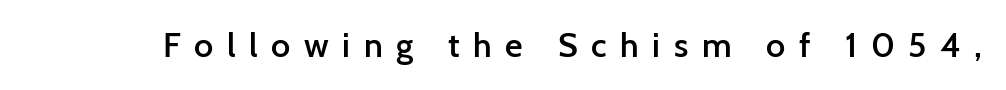
{"serif": "no", "italic": "no", "bold": "semi", "weight": "semibold", "width": "normal", "stroke_contrast": "low", "x_height": "medium", "monospaced": "no", "underline": "no", "letter_spacing": "wide", "letter_spacing_em": 0.4, "glyph_px": 34}
